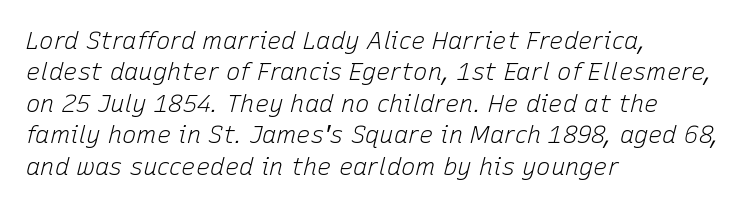
{"italic": "yes", "lean": "right", "slant_degrees": 15, "bold": "no", "underline": "no", "align": "left", "line_spacing": "normal", "line_spacing_ratio": 1.31, "letter_spacing": "normal", "letter_spacing_em": 0.0, "glyph_px": 24}
